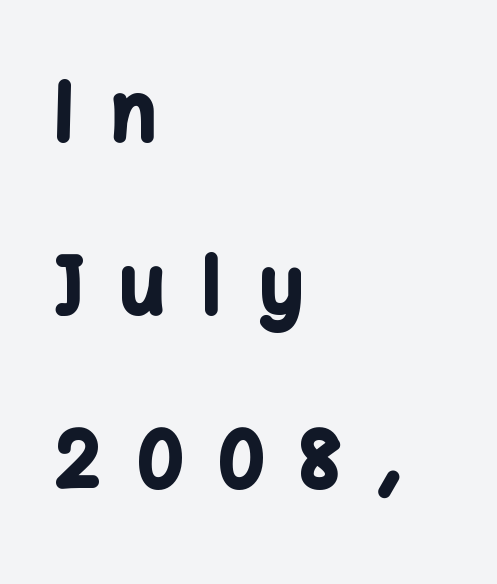
{"serif": "no", "italic": "no", "bold": "yes", "weight": "bold", "width": "normal", "stroke_contrast": "low", "x_height": "medium", "monospaced": "no", "underline": "no", "align": "left", "line_spacing": "loose", "line_spacing_ratio": 2.28, "letter_spacing": "wide", "letter_spacing_em": 0.5, "glyph_px": 76}
